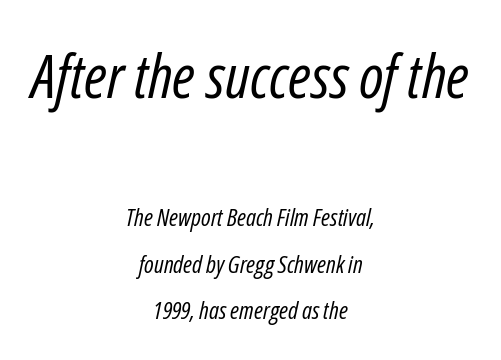
A great deal of white space separates one row of letters from the next. A typesetter would call this proportional, since set widths differ per character. This reads as an unemphasized weight, regular at the heaviest. Inter-character spacing is left at the font's built-in metrics. A clean baseline with only descenders dipping below it. The whole block is typeset with a tilt.
